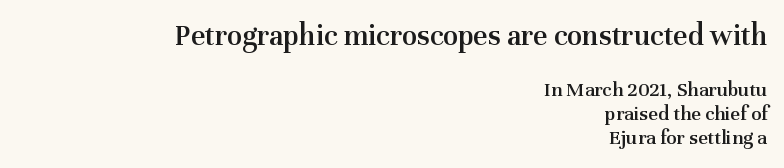
Q: Is the text bold? A: Semi-bold.
Q: Is the text italic (slanted)? A: No, it is upright.
Q: Is the typeface a serif or a sans-serif typeface? A: Serif.
Q: Is the text underlined? A: No.
Q: How is the paragraph aligned? A: Right-aligned.
Q: Is the spacing between letters normal or unusually wide? A: Normal.
Q: Is the spacing between lines tight, normal or loose? A: Tight.
Q: Which block of text is set in a larger size, the first (top) or the second (bottom)? A: The first (top) one.
Q: Width (condensed, normal, or wide)? A: Normal.
Q: Stroke contrast? A: Medium.
Q: x-height? A: Medium.
Q: Monospaced? A: No.
